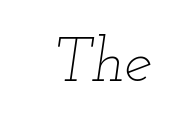
Q: Is the text bold? A: No.
Q: Is the text italic (slanted)? A: Yes, it leans right by about 12 degrees.
Q: Is the text underlined? A: No.
Q: Is the spacing between letters normal or unusually wide? A: Normal.
Q: Width (condensed, normal, or wide)? A: Wide.
Q: Stroke contrast? A: Low.
Q: x-height? A: Small.
Q: Monospaced? A: No.
